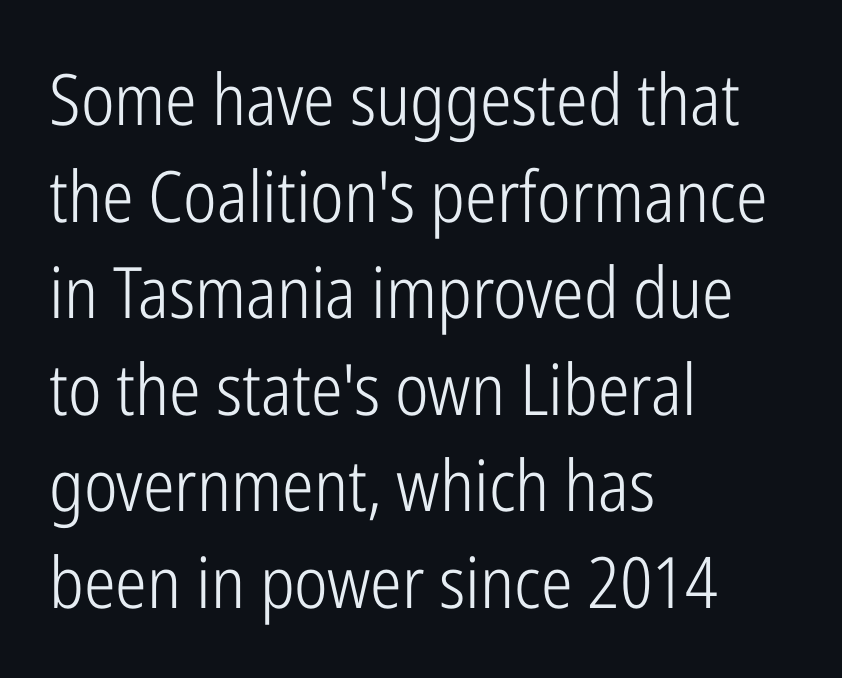
Quick note: not italic, upright. This reads as an unemphasized weight, regular at the heaviest. Are there feet on the stems? There aren't — it's a sans. The gaps between neighbouring characters are ordinary and unremarkable. The paragraph shown leans on its left margin. The passage shown is typed in a proportional face where columns would drift.
